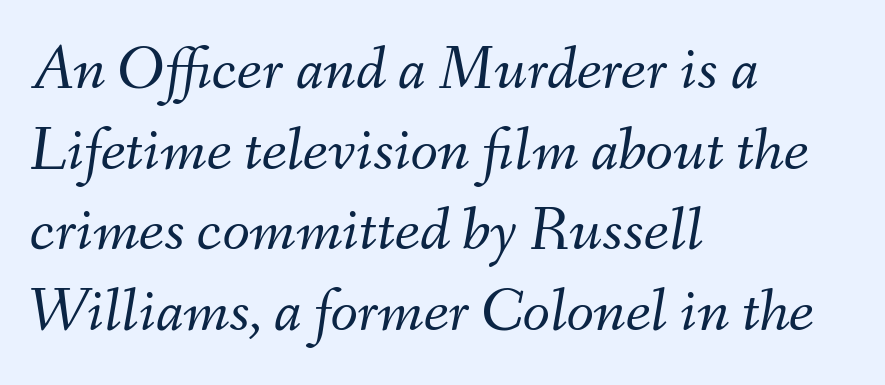
Quick note: underline off. The rendering anchors every line to the left-hand side. The rendering applies a slant to the glyphs. No letter is thick-stroked: the sample isn't bold.
